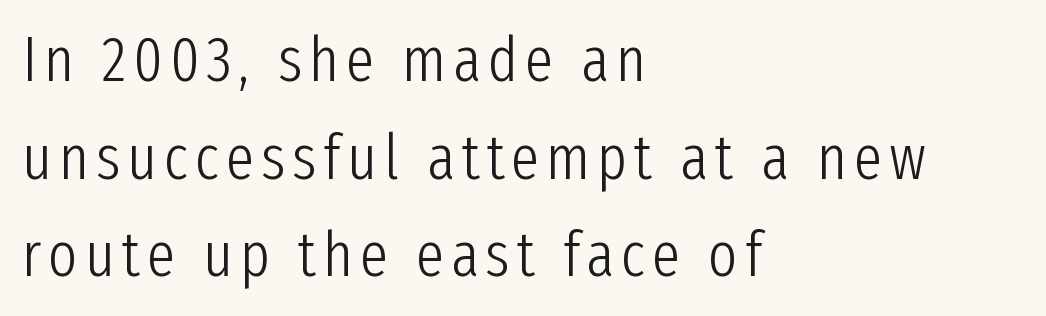
{"serif": "no", "italic": "no", "bold": "no", "weight": "light", "width": "condensed", "stroke_contrast": "low", "x_height": "medium", "monospaced": "no", "underline": "no", "align": "left", "line_spacing": "normal", "line_spacing_ratio": 1.55, "glyph_px": 63}
